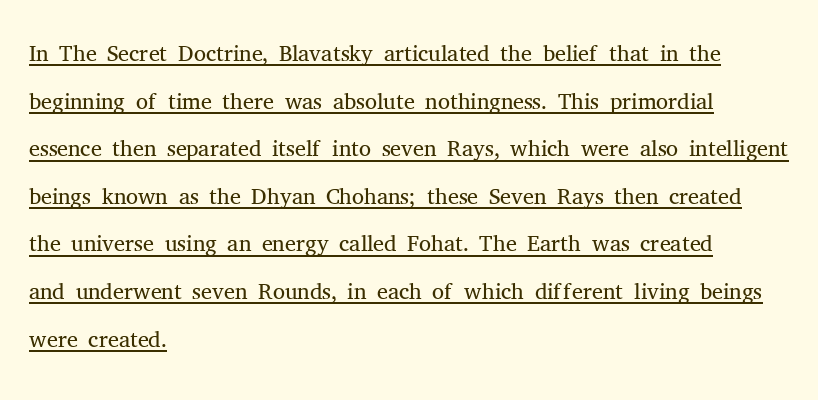
Small tapered or slab feet sit at the stroke ends, so this counts as serif. Reading down the column, the eye jumps a familiar distance to each next line. No extra ink here — the face is not bold. Each letter keeps its own natural width here, so spacing adapts to shape. Between one letter and the next there's only the usual sliver of space.
